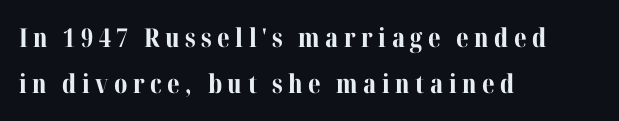
The image shows 26 px bold type, upright; set left-aligned, line spacing 1.78x, unusually wide letter spacing (+0.21 em), not underlined.
